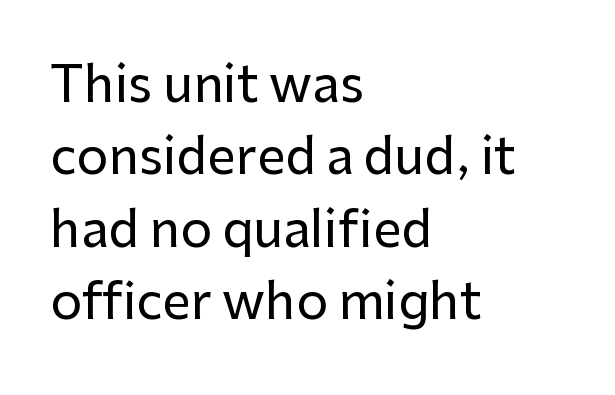
The image shows 50 px sans-serif type, upright; set left-aligned, normal line spacing (1.45x), normal letter spacing, not underlined; low stroke contrast and a medium x-height.
